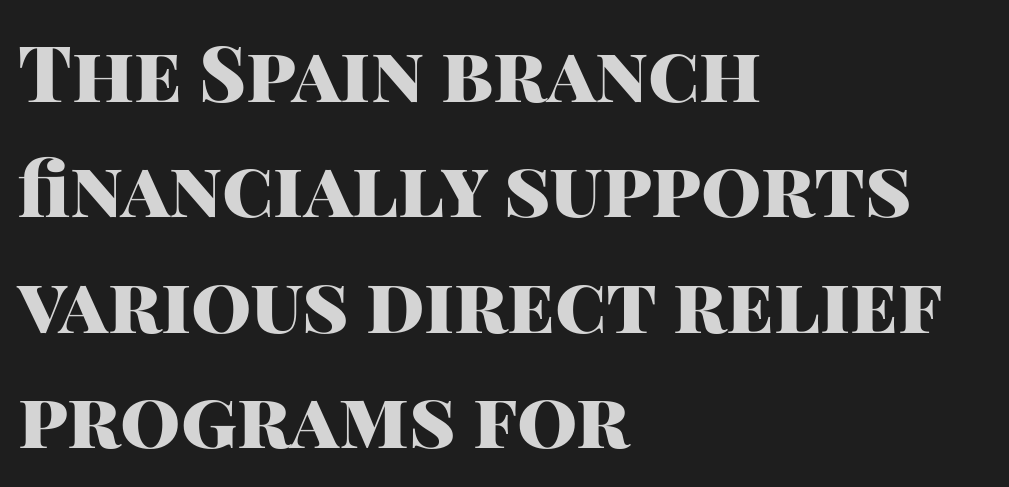
The image shows 77 px heavy sans-serif type, upright; set left-aligned, normal line spacing (1.5x), normal letter spacing, not underlined; high stroke contrast and a large x-height.
